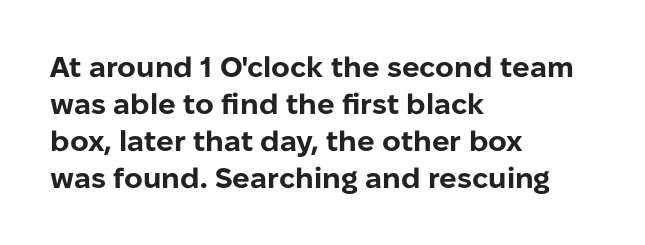
Words appear dense and cohesive because spacing is normal. The rendering anchors every line to the left-hand side. Typographically, this falls in the sans-serif category. Lines of text with bare space underneath. When letters stand straight like this, we call the style roman or upright. Students, observe: this is what conventionally led text looks like.
